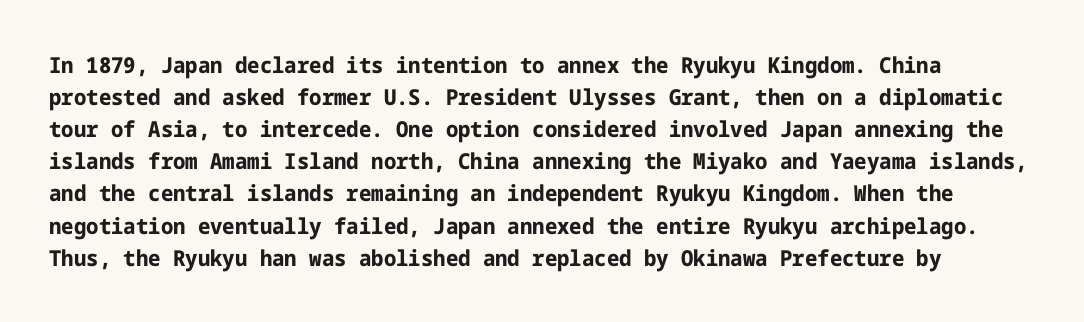
Q: Is the text bold? A: Yes.
Q: Is the text italic (slanted)? A: No, it is upright.
Q: Is the text underlined? A: No.
Q: Is the spacing between letters normal or unusually wide? A: Normal.
Q: Is the spacing between lines tight, normal or loose? A: Normal.
